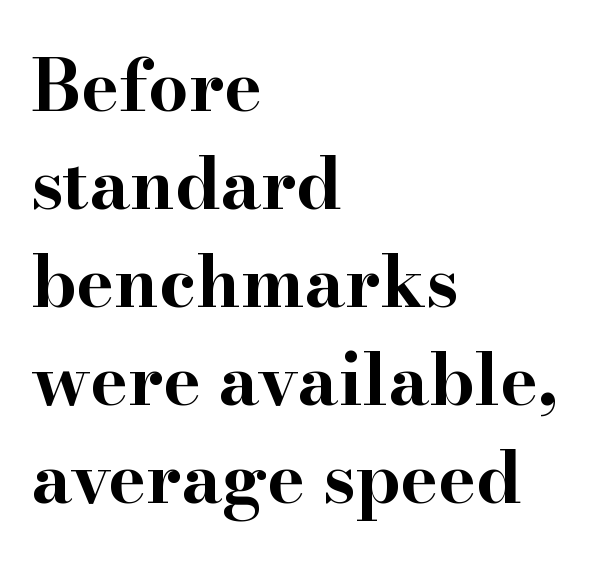
The image shows 71 px bold, wide serif type, upright; set left-aligned, normal line spacing (1.38x), normal letter spacing, not underlined; high stroke contrast and a small x-height.
